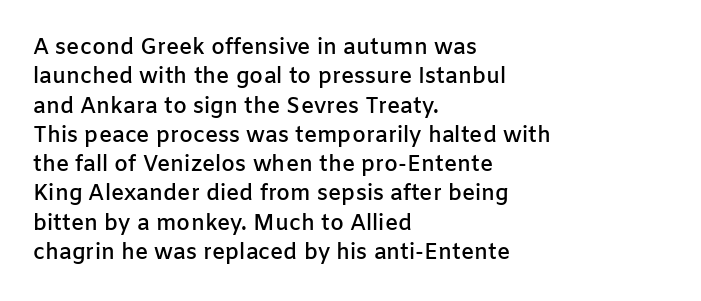
Unmarked baselines from the first word to the last. Does the copy run flush right? No — it runs flush left. Every stem runs plumb, perpendicular to the baseline. Each glyph is drawn with semibold strokes, heavier than normal yet not fully bold. The rendering keeps characters at their native spacing.
